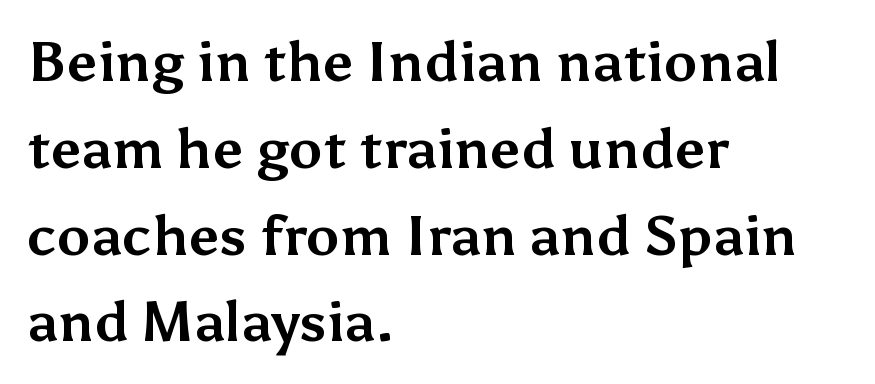
A typesetter would call this proportional, since set widths differ per character. Honestly, there is no underline to notice here at all. The letters stand straight up with perfectly vertical stems. Alignment: flush left.
